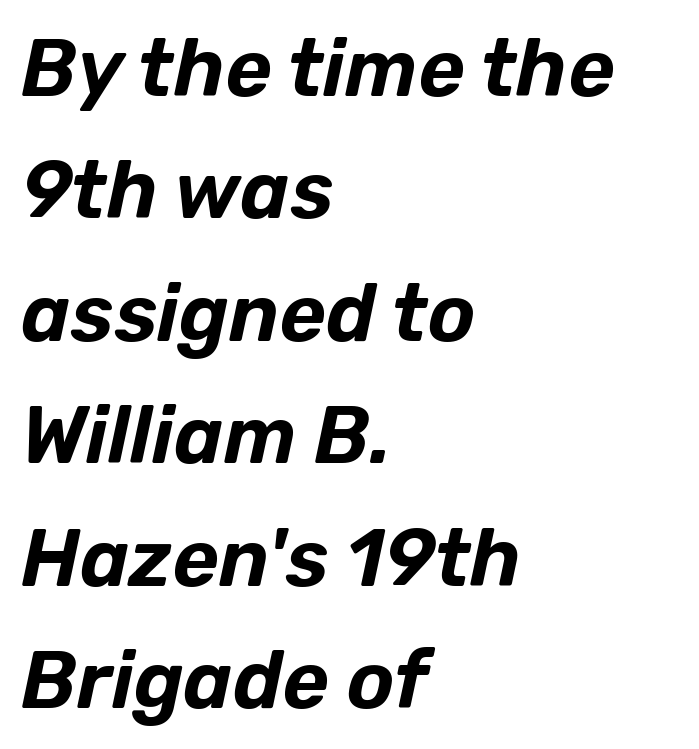
The letterforms sit shoulder to shoulder at normal distance. Compared with typical paragraphs, the rows here are spaced about the same. Horizontal alignment here is leftward, the default for most running prose. Tall strokes in this sample are angled rather than plumb. The space beneath each line is pristine and unruled.
